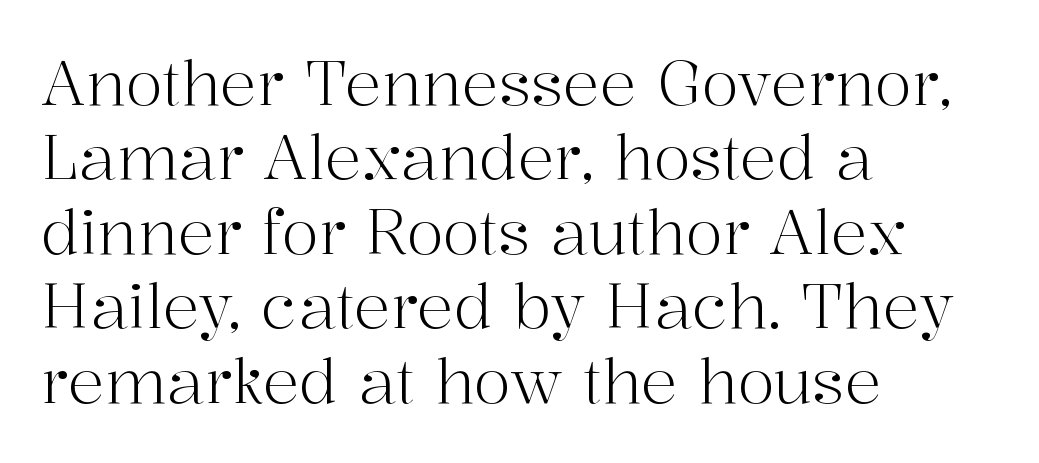
Q: Is the text bold? A: No.
Q: Is the text italic (slanted)? A: No, it is upright.
Q: Is the typeface a serif or a sans-serif typeface? A: Serif.
Q: Is the text underlined? A: No.
Q: How is the paragraph aligned? A: Left-aligned.
Q: Is the spacing between letters normal or unusually wide? A: Normal.
Q: Width (condensed, normal, or wide)? A: Normal.
Q: Stroke contrast? A: High.
Q: x-height? A: Medium.
Q: Monospaced? A: No.
